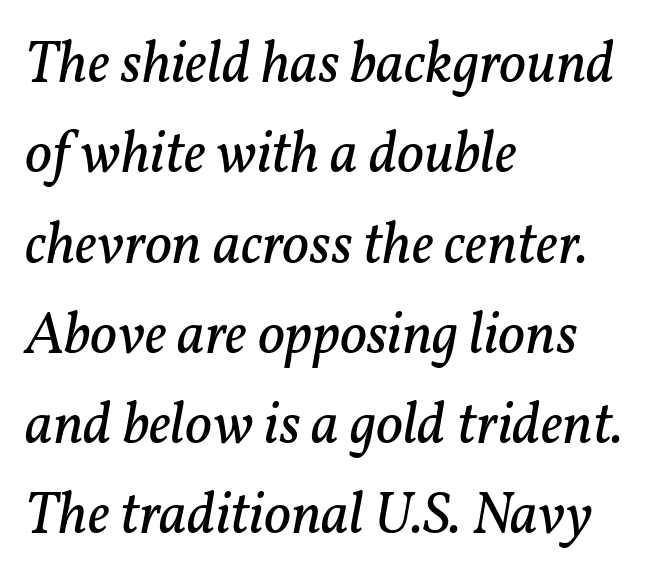
The space beneath each line is pristine and unruled. When letters slant like this, we call the style italic. Heaviness? Minimal to ordinary, like unemphasized prose. Each letter keeps its own natural width here, so spacing adapts to shape.
